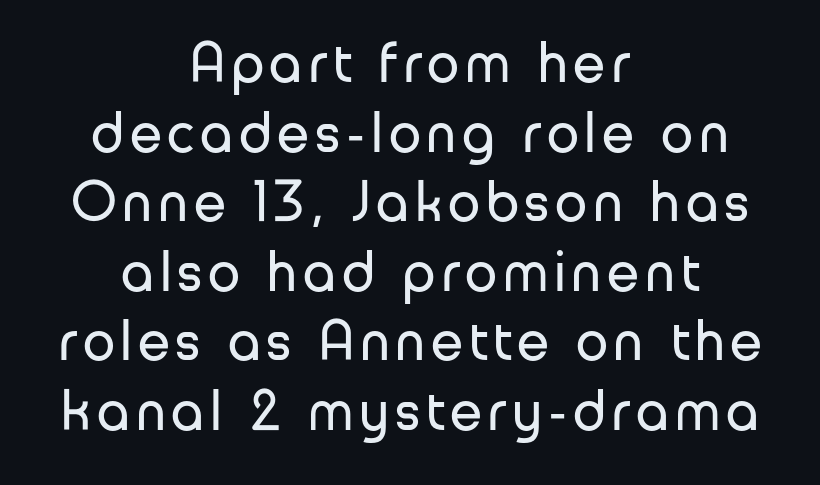
The image shows 58 px regular-weight sans-serif type, upright; set centered, line spacing 1.2x, not underlined; low stroke contrast and a medium x-height.
